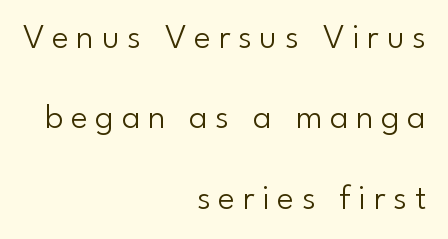
Character widths vary here, with narrow letters taking less room than wide ones. You can tell it's not italic because the verticals are truly vertical. The passage shown is not bold in any degree. Rows of type keep a wide berth in the vertical direction. These lines have a slow, spaced-out rhythm from letter to letter. The specimen omits any rule beneath the text block's lines.
